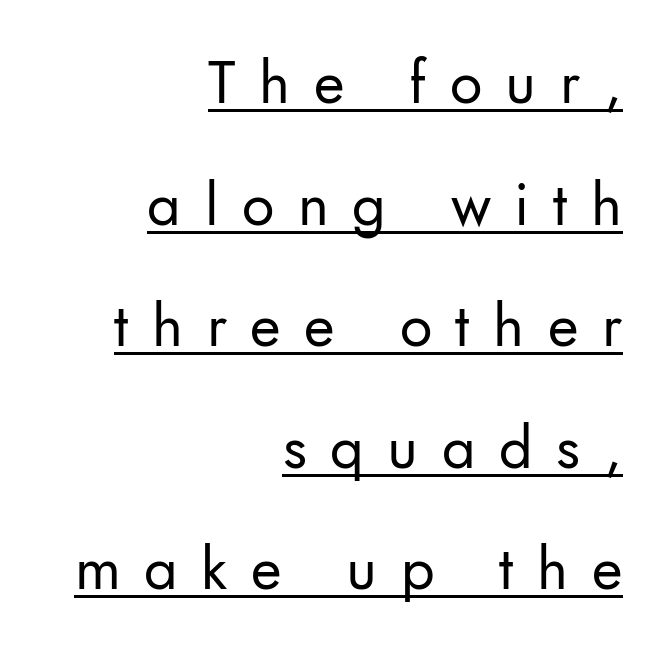
Q: Is the text bold? A: No.
Q: Is the text italic (slanted)? A: No, it is upright.
Q: Is the typeface a serif or a sans-serif typeface? A: Sans-serif.
Q: Is the text underlined? A: Yes.
Q: How is the paragraph aligned? A: Right-aligned.
Q: Is the spacing between letters normal or unusually wide? A: Unusually wide.
Q: Is the spacing between lines tight, normal or loose? A: Loose.
Q: Width (condensed, normal, or wide)? A: Normal.
Q: Stroke contrast? A: Low.
Q: x-height? A: Small.
Q: Monospaced? A: No.
